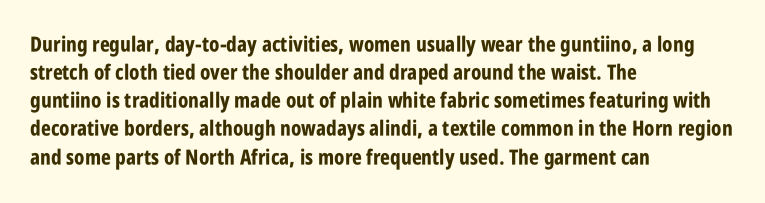
Q: Is the text bold? A: Yes.
Q: Is the text italic (slanted)? A: No, it is upright.
Q: Is the text underlined? A: No.
Q: How is the paragraph aligned? A: Left-aligned.
Q: Is the spacing between letters normal or unusually wide? A: Normal.
Q: Is the spacing between lines tight, normal or loose? A: Normal.
